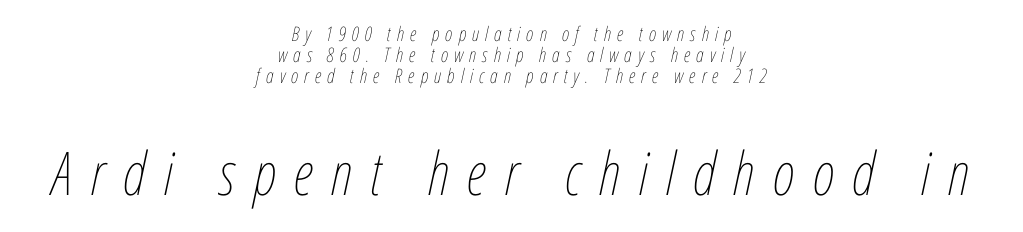
Q: Is the text bold? A: No.
Q: Is the text italic (slanted)? A: Yes, it leans right by about 12 degrees.
Q: Is the text underlined? A: No.
Q: How is the paragraph aligned? A: Centered.
Q: Is the spacing between letters normal or unusually wide? A: Unusually wide.
Q: Is the spacing between lines tight, normal or loose? A: Tight.
Q: Which block of text is set in a larger size, the first (top) or the second (bottom)? A: The second (bottom) one.
Q: Width (condensed, normal, or wide)? A: Condensed.
Q: Stroke contrast? A: Low.
Q: x-height? A: Medium.
Q: Monospaced? A: No.
